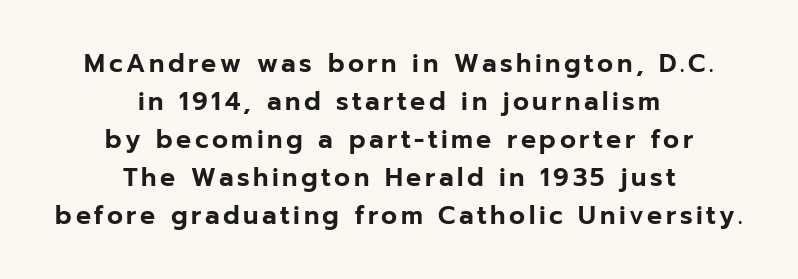
Q: Is the text italic (slanted)? A: No, it is upright.
Q: Is the text underlined? A: No.
Q: How is the paragraph aligned? A: Centered.
Q: Is the spacing between lines tight, normal or loose? A: Normal.
